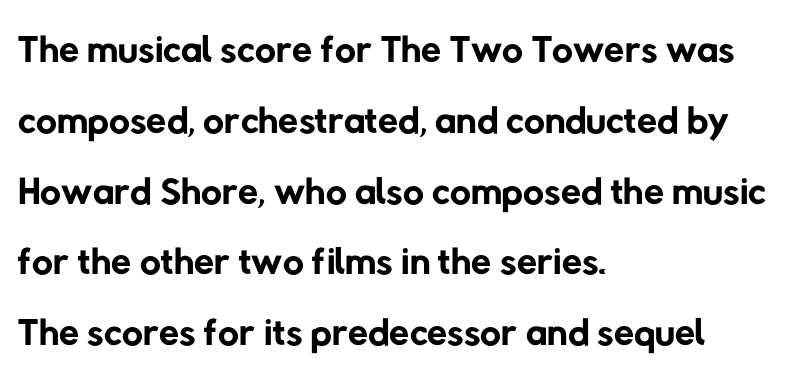
Q: Is the text bold? A: No.
Q: Is the typeface a serif or a sans-serif typeface? A: Sans-serif.
Q: Is the text underlined? A: No.
Q: How is the paragraph aligned? A: Left-aligned.
Q: Is the spacing between letters normal or unusually wide? A: Normal.
Q: Width (condensed, normal, or wide)? A: Normal.
Q: Stroke contrast? A: Low.
Q: x-height? A: Medium.
Q: Monospaced? A: No.
